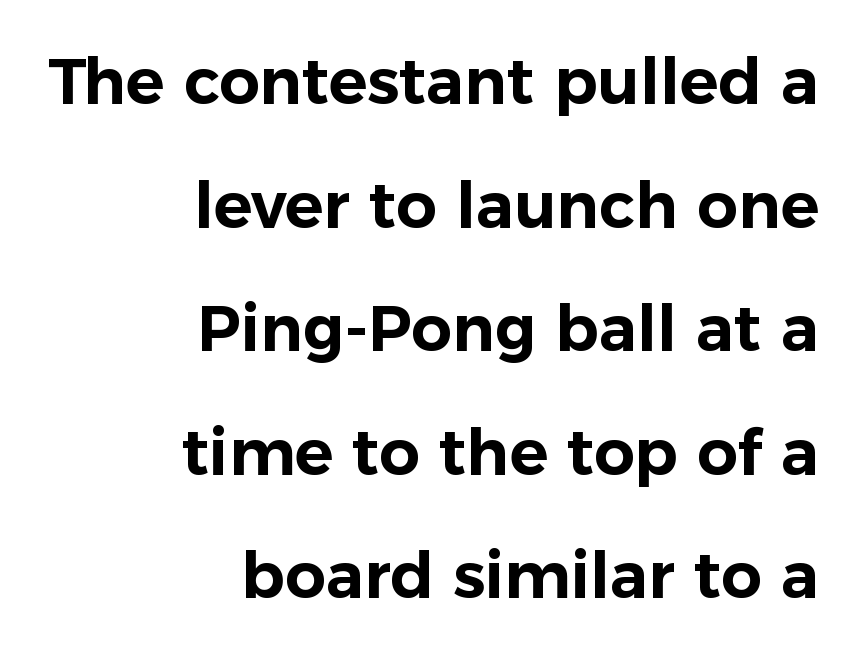
The image shows 64 px sans-serif type, upright; set right-aligned, loose line spacing (1.93x), normal letter spacing, not underlined; low stroke contrast and a medium x-height.
